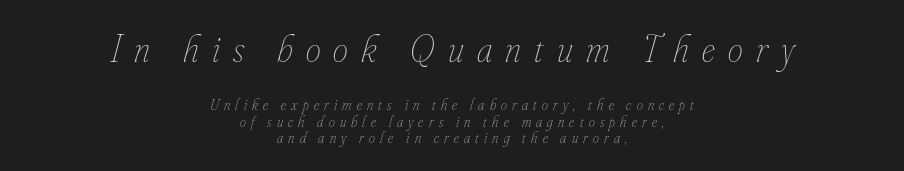
The image shows 38 px thin, condensed type, italic (leaning right); set centered, tight line spacing (1.08x), unusually wide letter spacing (+0.35 em), not underlined; the first (top) block is 2.53x larger; low stroke contrast and a small x-height.
